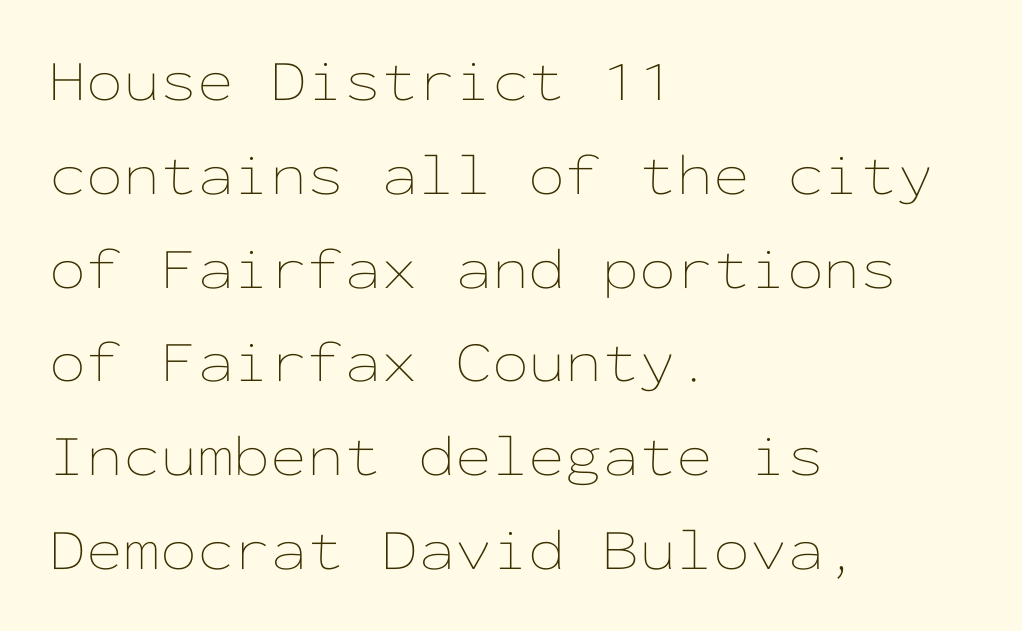
Q: Is the text bold? A: No.
Q: Is the text italic (slanted)? A: No, it is upright.
Q: Is the text underlined? A: No.
Q: How is the paragraph aligned? A: Left-aligned.
Q: Is the spacing between letters normal or unusually wide? A: Normal.
Q: Is the spacing between lines tight, normal or loose? A: Normal.
Q: Width (condensed, normal, or wide)? A: Wide.
Q: Stroke contrast? A: Low.
Q: x-height? A: Medium.
Q: Monospaced? A: Yes.
